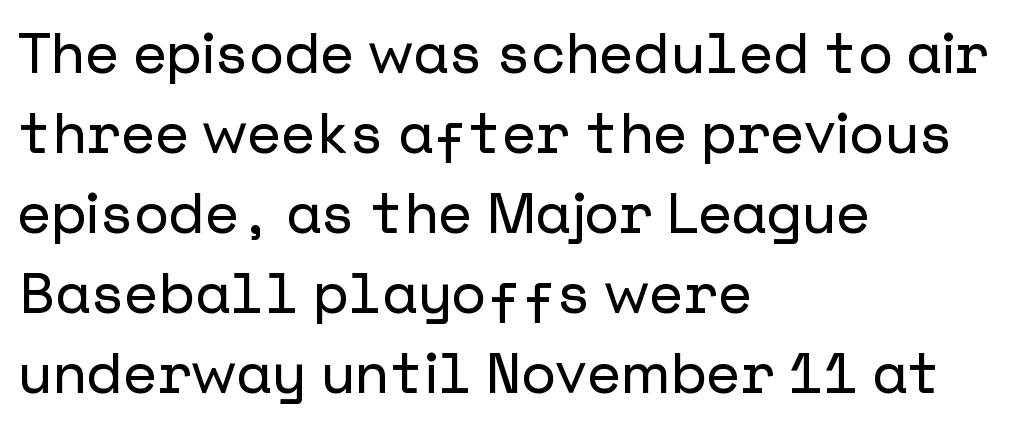
{"serif": "no", "italic": "no", "width": "normal", "stroke_contrast": "low", "x_height": "medium", "underline": "no", "align": "left", "line_spacing": "normal", "line_spacing_ratio": 1.43, "letter_spacing": "normal", "letter_spacing_em": 0.0, "glyph_px": 56}
